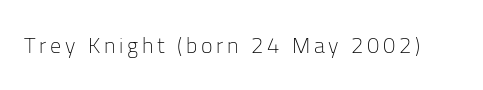
Q: Is the text bold? A: No.
Q: Is the text italic (slanted)? A: No, it is upright.
Q: Is the text underlined? A: No.
